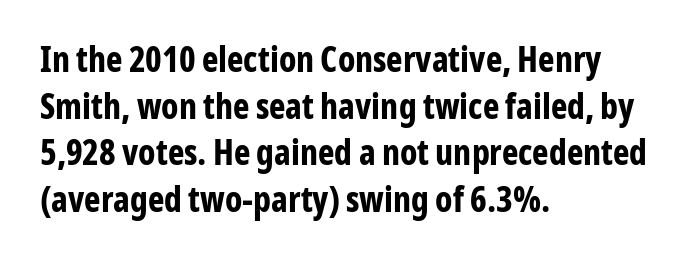
The image shows 35 px bold, condensed sans-serif type, upright; set left-aligned, normal line spacing (1.33x), normal letter spacing, not underlined; low stroke contrast and a medium x-height.
